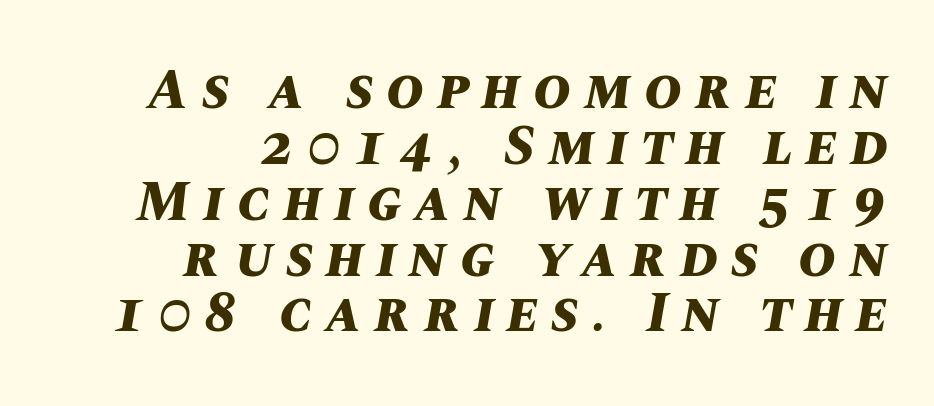
The image shows 57 px bold type, italic (leaning right); set right-aligned, tight line spacing (0.98x), unusually wide letter spacing (+0.23 em), not underlined; medium stroke contrast and a large x-height.
